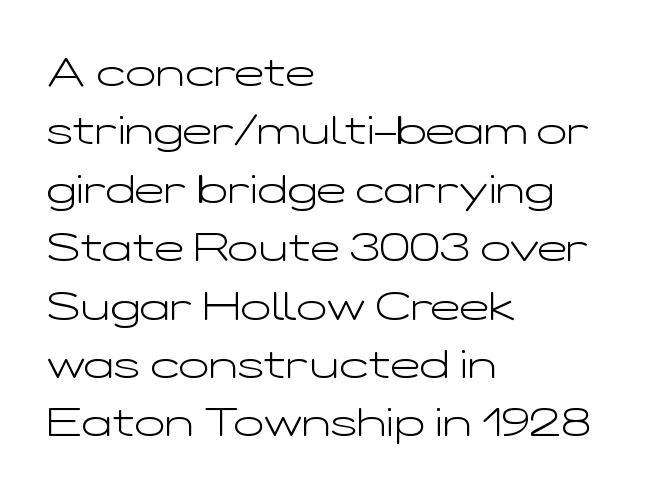
The image shows 40 px light, wide sans-serif type, upright; set left-aligned, normal line spacing (1.46x), normal letter spacing, not underlined; low stroke contrast and a medium x-height.
